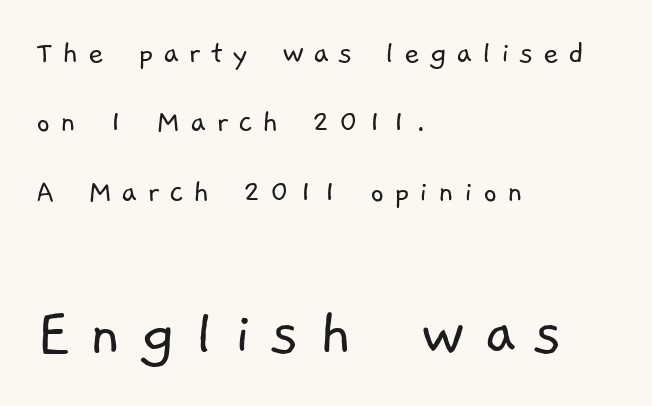
Size hierarchy here favors the trailing block over the leading one. You could not count columns in this text — the font is proportionally spaced. The paragraph has a hard left edge and a soft right edge. Any mark beneath the type? The region is blank. Notice the wide empty band between every row — that's loose leading. The rendering shows plain stroke endings on the letterforms — a sans-serif design.
